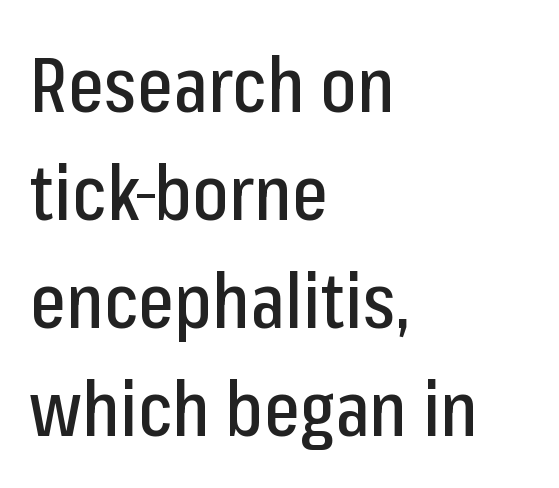
The image shows 76 px condensed sans-serif type, upright; set left-aligned, normal line spacing (1.42x), normal letter spacing, not underlined; low stroke contrast and a medium x-height.
